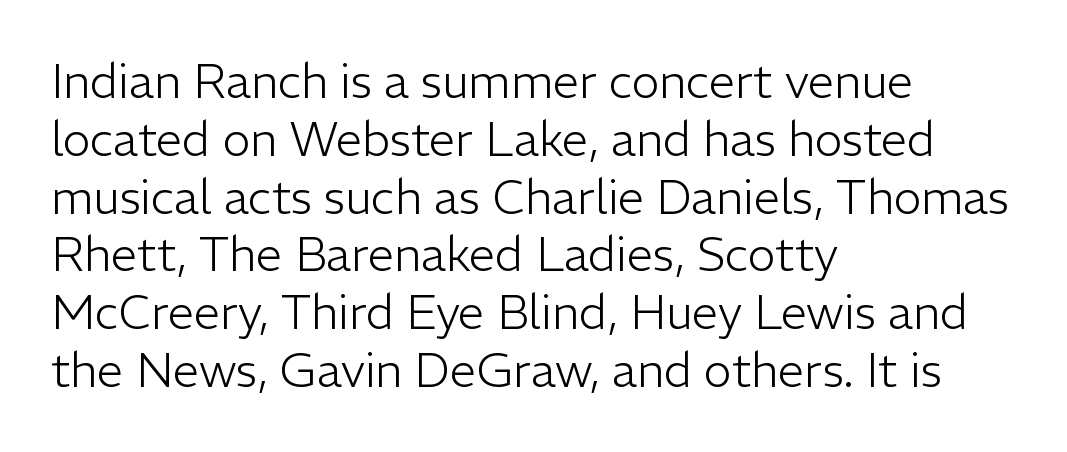
{"serif": "no", "italic": "no", "bold": "no", "weight": "light", "width": "normal", "stroke_contrast": "low", "x_height": "medium", "monospaced": "no", "underline": "no", "align": "left", "line_spacing_ratio": 1.23, "letter_spacing": "normal", "letter_spacing_em": 0.0, "glyph_px": 47}
